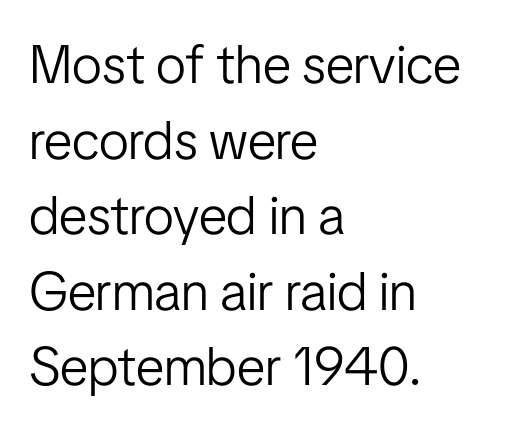
The line texture is even and compact thanks to regular tracking. Does the type have serifs? No, each stem ends abruptly. The strokes carry an ordinary text weight at most. Designer's note — italics off, roman on. Interline gaps are of average width in this sample. Short and long lines alike share a common starting point at left.
